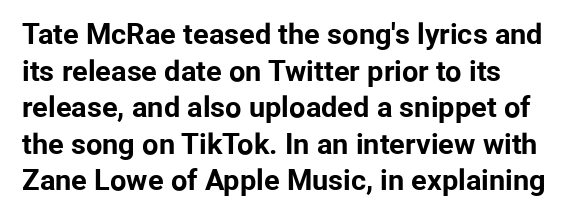
The image shows 29 px bold sans-serif type, upright; set left-aligned, normal line spacing (1.26x), normal letter spacing, not underlined; low stroke contrast and a medium x-height.
